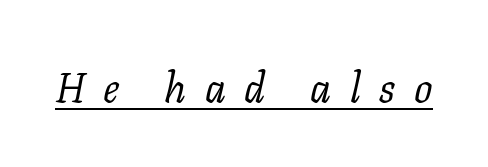
Yep, that's italic — everything's leaning. Weight: not bold — regular or lighter. You could only call the tracking loose — the letters float apart. Spacing verdict: proportional, widths tailored to each character. Letterform terminals end in serifs throughout the passage. The typesetter has applied underlining to the passage shown.
